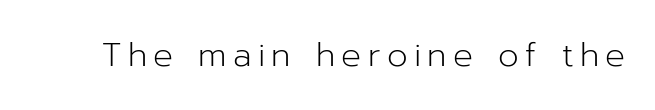
{"serif": "no", "italic": "no", "bold": "no", "weight": "light", "width": "normal", "stroke_contrast": "low", "x_height": "medium", "monospaced": "no", "underline": "no", "glyph_px": 33}
